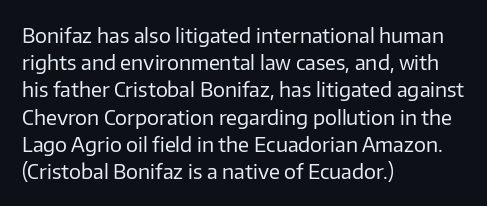
Q: Is the text bold? A: No.
Q: Is the text italic (slanted)? A: No, it is upright.
Q: Is the text underlined? A: No.
Q: How is the paragraph aligned? A: Left-aligned.
Q: Is the spacing between letters normal or unusually wide? A: Normal.
Q: Is the spacing between lines tight, normal or loose? A: Normal.
